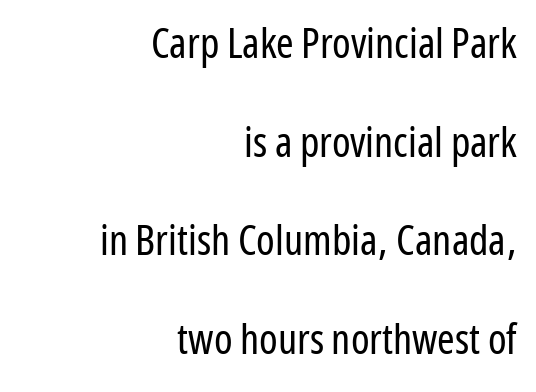
The axis of the letterforms is exactly vertical. A clean baseline with only descenders dipping below it. The face used here is rendered with its standard letterfit. Baseline-to-baseline distance is far greater than the letter height.
